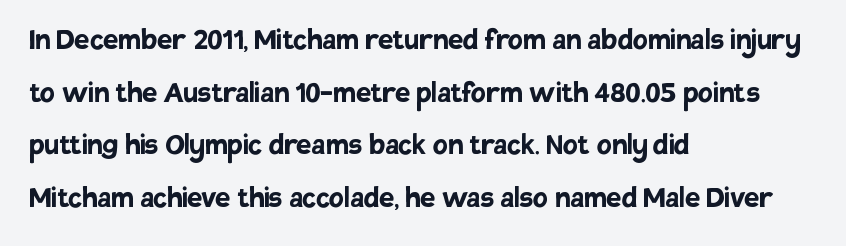
Q: Is the text bold? A: Yes.
Q: Is the text italic (slanted)? A: No, it is upright.
Q: Is the typeface a serif or a sans-serif typeface? A: Sans-serif.
Q: Is the text underlined? A: No.
Q: How is the paragraph aligned? A: Left-aligned.
Q: Is the spacing between letters normal or unusually wide? A: Normal.
Q: Is the spacing between lines tight, normal or loose? A: Normal.
Q: Width (condensed, normal, or wide)? A: Normal.
Q: Stroke contrast? A: Low.
Q: x-height? A: Large.
Q: Monospaced? A: No.
